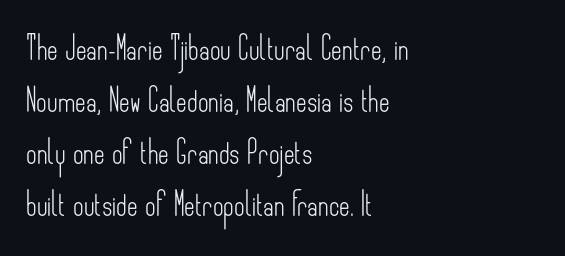
The image shows 23 px text type, upright; set left-aligned, loose line spacing (2.26x), normal letter spacing, not underlined.
